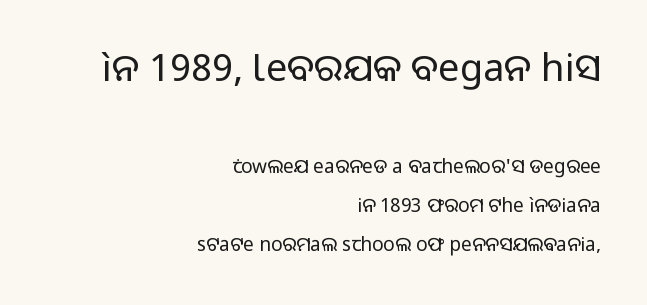
{"serif": "no", "italic": "no", "bold": "no", "weight": "regular", "width": "normal", "stroke_contrast": "low", "x_height": "medium", "monospaced": "no", "underline": "no", "align": "right", "line_spacing": "loose", "line_spacing_ratio": 2.06, "letter_spacing": "normal", "letter_spacing_em": 0.0, "larger_block": "first", "size_ratio": 2.0, "glyph_px": 38}
